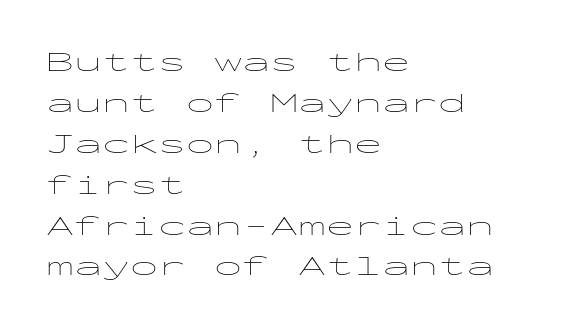
Rendered with straight, roman letterforms. Every character here occupies the same horizontal width, giving the sample a typewriter-like rhythm. In terms of leading, this rendering sits right in the middle. To sum up the face: it is a sans, with no serifs. Where is the straight margin? On the left.
